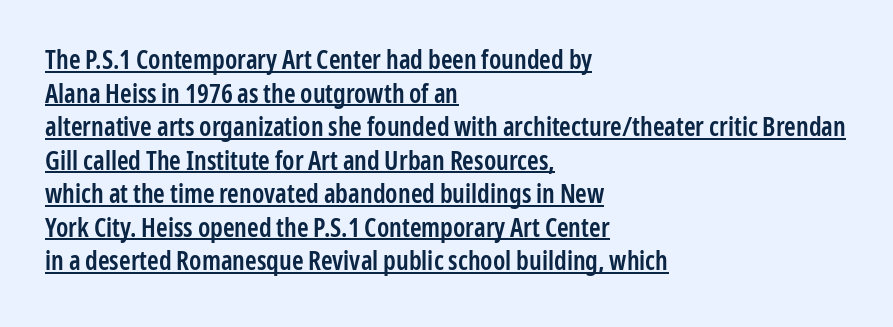
The horizontal fit of the characters is conventional and even. Nope, not italic — everything's standing straight. Somebody hit Ctrl+U on this one — the words are underlined. The leading is moderate, giving the passage an even texture. Summary of weight: moderately heavy, a semibold.
